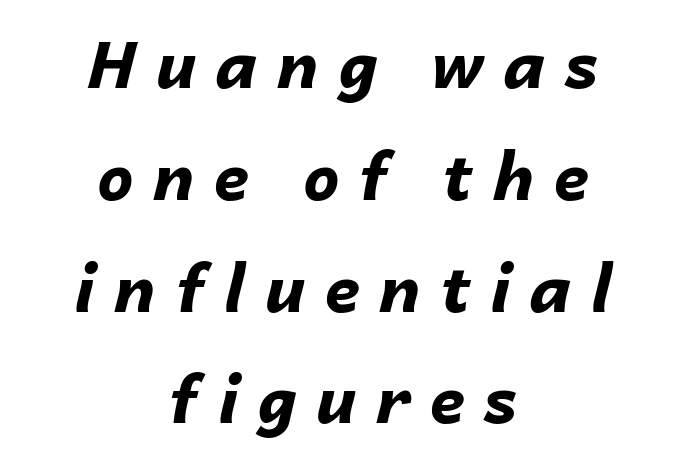
The image shows 65 px bold type, italic (leaning right); set centered, line spacing 1.72x, unusually wide letter spacing (+0.29 em), not underlined; low stroke contrast and a medium x-height.
